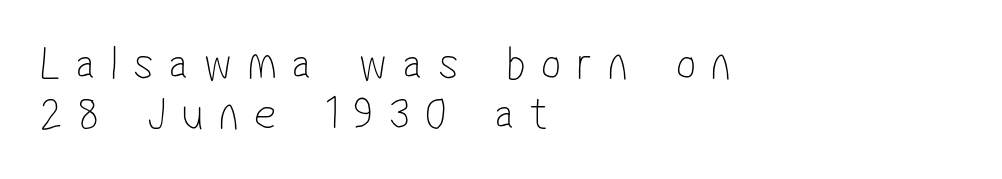
Q: Is the text bold? A: No.
Q: Is the typeface a serif or a sans-serif typeface? A: Sans-serif.
Q: Is the text underlined? A: No.
Q: How is the paragraph aligned? A: Left-aligned.
Q: Is the spacing between letters normal or unusually wide? A: Unusually wide.
Q: Is the spacing between lines tight, normal or loose? A: Tight.
Q: Width (condensed, normal, or wide)? A: Condensed.
Q: Stroke contrast? A: Low.
Q: x-height? A: Medium.
Q: Monospaced? A: No.
